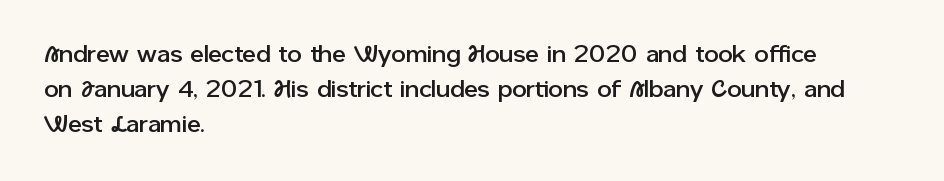
{"italic": "no", "underline": "no", "align": "left", "line_spacing": "normal", "line_spacing_ratio": 1.52, "letter_spacing": "normal", "letter_spacing_em": 0.0, "glyph_px": 23}
